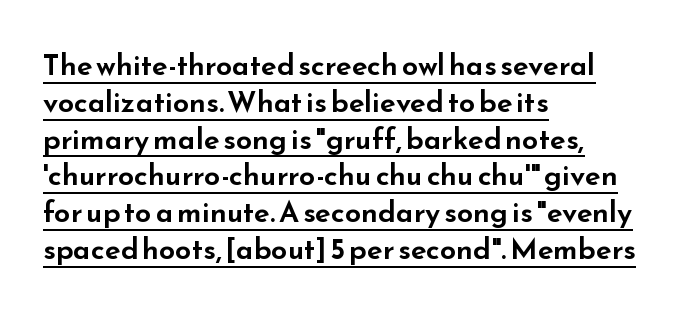
{"serif": "no", "italic": "no", "width": "wide", "stroke_contrast": "low", "x_height": "small", "monospaced": "no", "underline": "yes", "align": "left", "line_spacing": "normal", "line_spacing_ratio": 1.27, "letter_spacing": "normal", "letter_spacing_em": 0.0, "glyph_px": 29}
